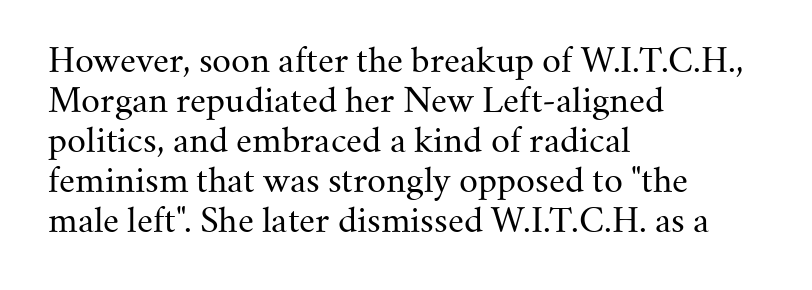
{"serif": "yes", "italic": "no", "bold": "no", "weight": "regular", "width": "normal", "stroke_contrast": "medium", "x_height": "small", "monospaced": "no", "underline": "no", "align": "left", "line_spacing_ratio": 1.21, "letter_spacing": "normal", "letter_spacing_em": 0.0, "glyph_px": 33}
